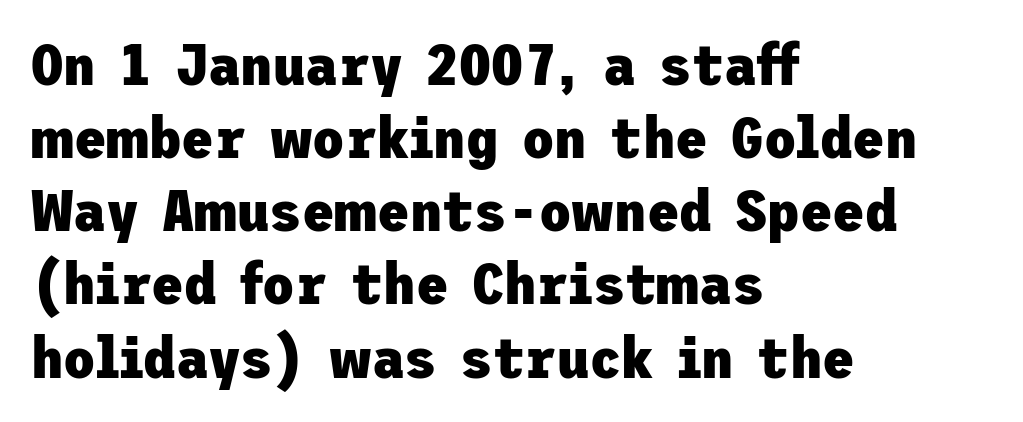
{"serif": "no", "italic": "no", "bold": "yes", "weight": "heavy", "width": "normal", "stroke_contrast": "low", "x_height": "medium", "underline": "no", "align": "left", "line_spacing_ratio": 1.24, "letter_spacing": "normal", "letter_spacing_em": 0.0, "glyph_px": 59}
